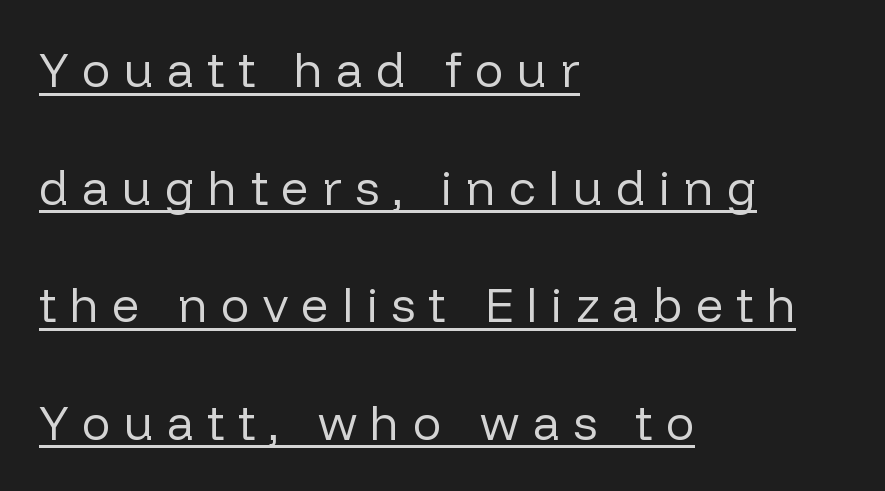
Baseline-to-baseline distance is far greater than the letter height. Spacing between characters has been opened up far beyond the box default. The rendering shows plain stroke endings on the letterforms — a sans-serif design. Stems here are at most as thick as an everyday book face. The passage shown is typed in a proportional face where columns would drift.
